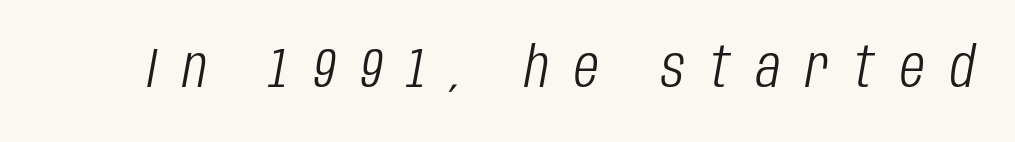
The face used here is proportionally spaced, like ordinary book or web type. If you drew a line through each stem, it would be angled. Honestly, there is no underline to notice here at all. Each word looks stretched out because of the extra space between its letters.
